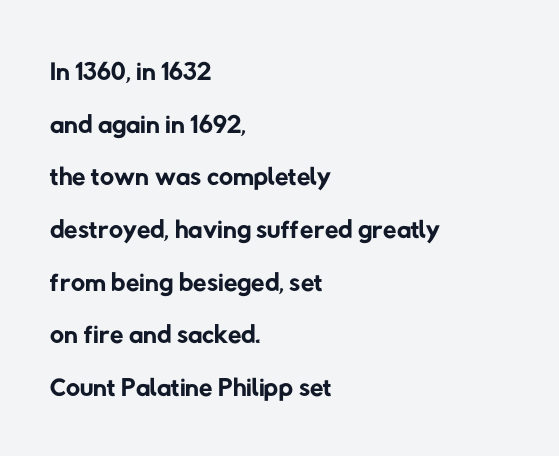
The image shows 39 px regular-weight sans-serif type; set left-aligned, normal line spacing (1.35x), normal letter spacing, not underlined; low stroke contrast and a medium x-height.
